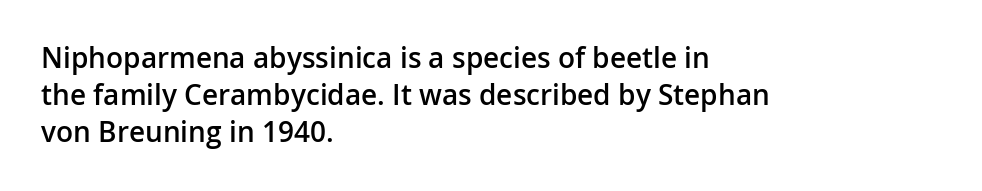
The image shows 28 px semibold sans-serif type, upright; set left-aligned, normal line spacing (1.33x), normal letter spacing, not underlined; low stroke contrast and a medium x-height.
